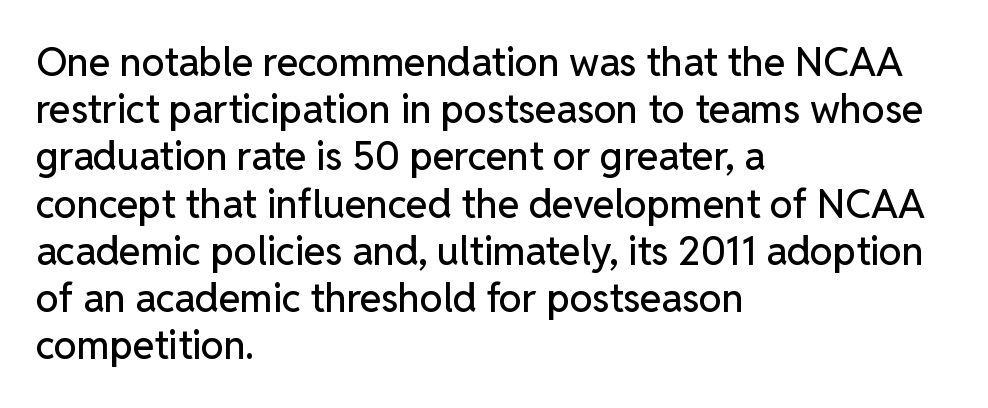
The image shows 39 px sans-serif type, upright; set left-aligned, line spacing 1.21x, normal letter spacing, not underlined; low stroke contrast and a medium x-height.
